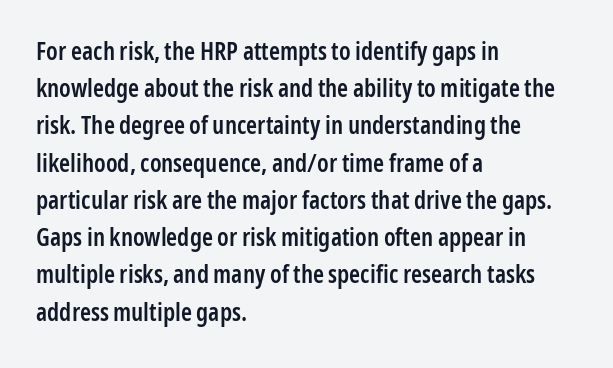
{"italic": "no", "bold": "semi", "underline": "no", "align": "left", "line_spacing": "normal", "line_spacing_ratio": 1.49, "letter_spacing": "normal", "letter_spacing_em": 0.0, "glyph_px": 25}
